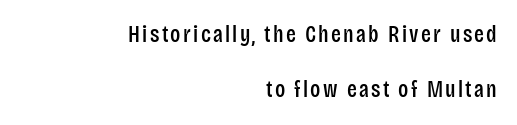
Q: Is the text italic (slanted)? A: No, it is upright.
Q: Is the text underlined? A: No.
Q: How is the paragraph aligned? A: Right-aligned.
Q: Is the spacing between lines tight, normal or loose? A: Loose.
